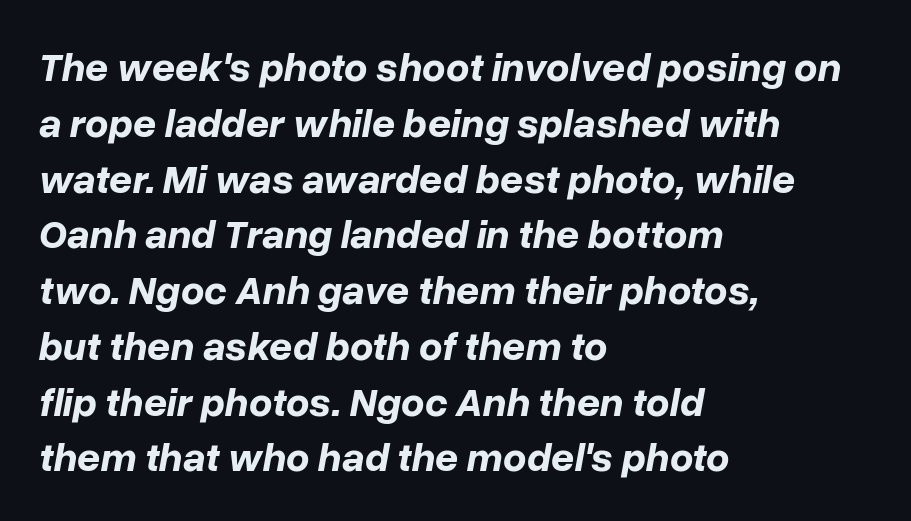
Which margin do the lines hug? The left one — the right edge is uneven. Whoever set this chose a conventional vertical rhythm. These lines are rendered in a variable-pitch font. The horizontal fit of the characters is conventional and even. Notice how the stems are inclined rather than vertical — that's the hallmark of italics. Typesetter's note: full bold, strokes at maximum text heaviness.
